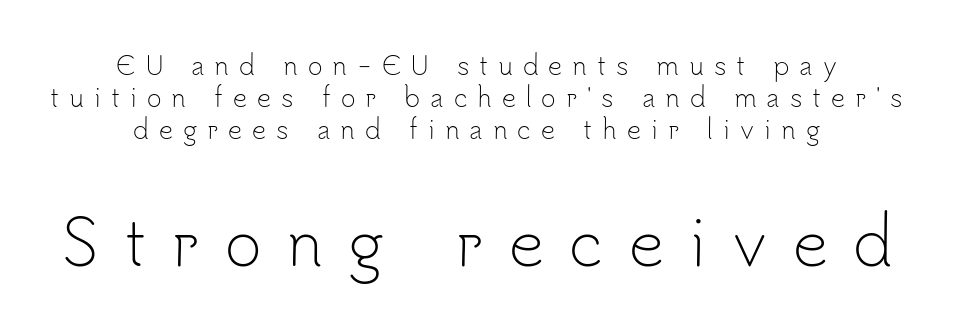
{"serif": "no", "italic": "no", "bold": "no", "weight": "light", "width": "normal", "stroke_contrast": "low", "x_height": "small", "monospaced": "no", "underline": "no", "align": "center", "line_spacing": "normal", "line_spacing_ratio": 1.28, "letter_spacing": "wide", "letter_spacing_em": 0.4, "larger_block": "second", "size_ratio": 2.52, "glyph_px": 63}
